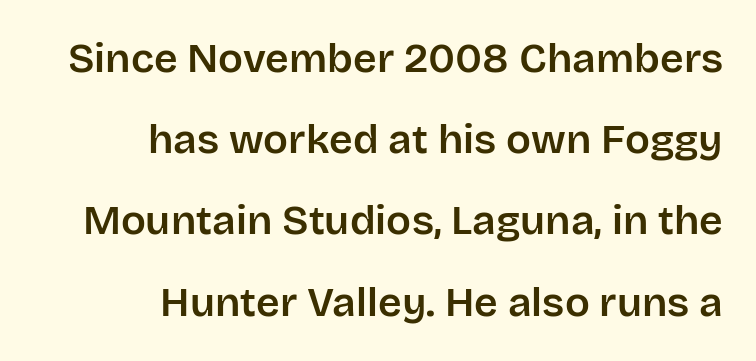
{"serif": "no", "italic": "no", "width": "normal", "stroke_contrast": "low", "x_height": "large", "monospaced": "no", "underline": "no", "align": "right", "line_spacing": "loose", "line_spacing_ratio": 1.98, "letter_spacing": "normal", "letter_spacing_em": 0.0, "glyph_px": 41}
